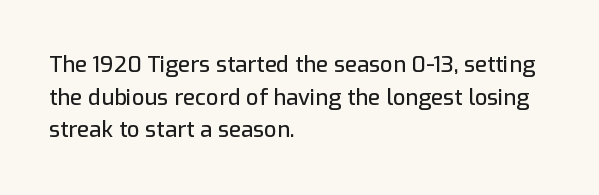
The image shows 22 px text type, upright; set left-aligned, normal line spacing (1.48x), normal letter spacing, not underlined.
